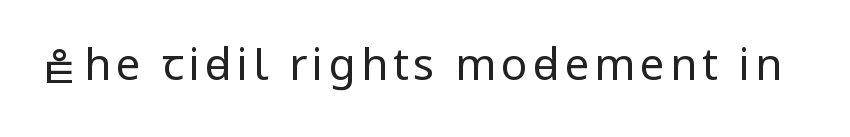
{"serif": "no", "italic": "no", "bold": "no", "weight": "regular", "width": "condensed", "stroke_contrast": "low", "x_height": "large", "monospaced": "no", "underline": "no", "glyph_px": 44}
